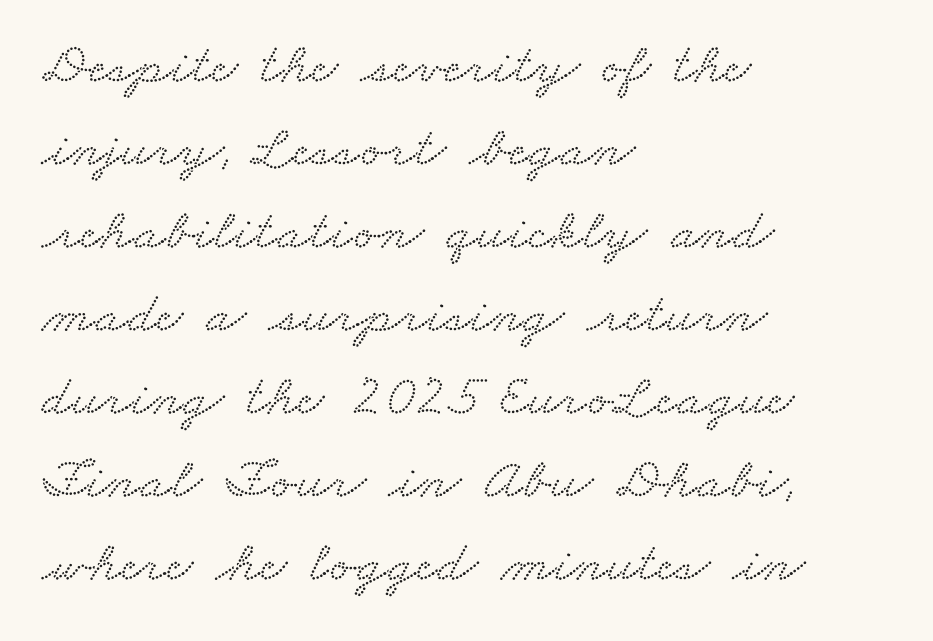
The image shows 58 px wide type; set left-aligned, normal line spacing (1.43x), normal letter spacing, not underlined; low stroke contrast and a small x-height.
